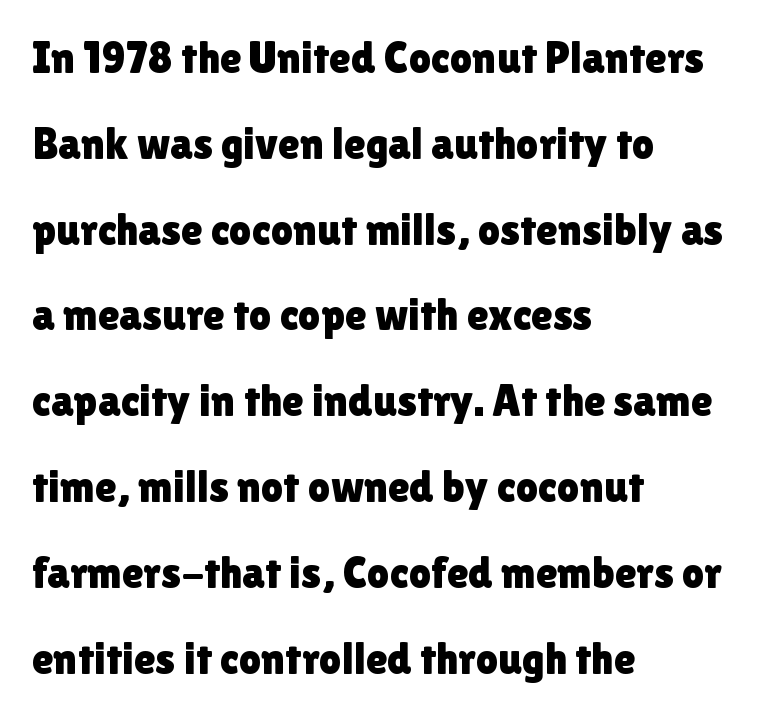
The image shows 44 px sans-serif type, upright; set left-aligned, loose line spacing (1.95x), normal letter spacing, not underlined; a medium x-height.
